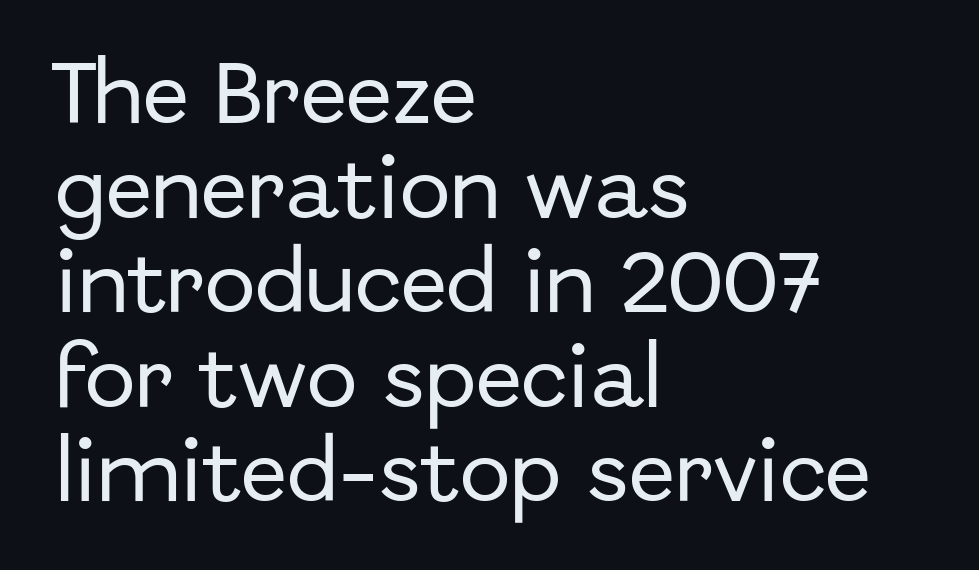
The image shows 68 px sans-serif type, upright; set left-aligned, normal line spacing (1.39x), normal letter spacing, not underlined; low stroke contrast and a medium x-height.
